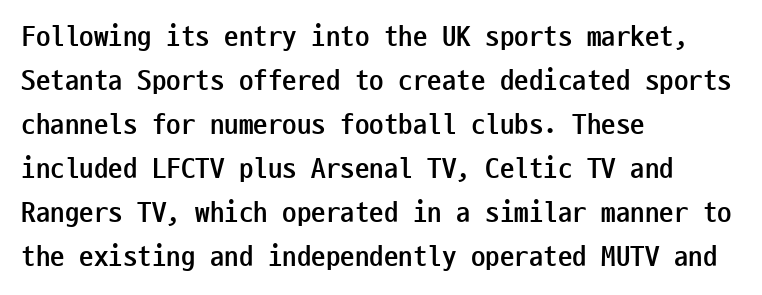
The image shows 29 px semibold, condensed sans-serif type, upright, monospaced; set left-aligned, normal line spacing (1.52x), normal letter spacing, not underlined; low stroke contrast and a medium x-height.
